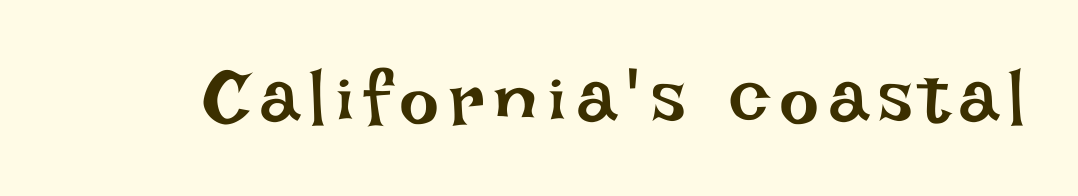
Q: Is the text bold? A: No.
Q: Is the text italic (slanted)? A: No, it is upright.
Q: Is the text underlined? A: No.
Q: Width (condensed, normal, or wide)? A: Normal.
Q: Stroke contrast? A: Low.
Q: x-height? A: Large.
Q: Monospaced? A: No.
